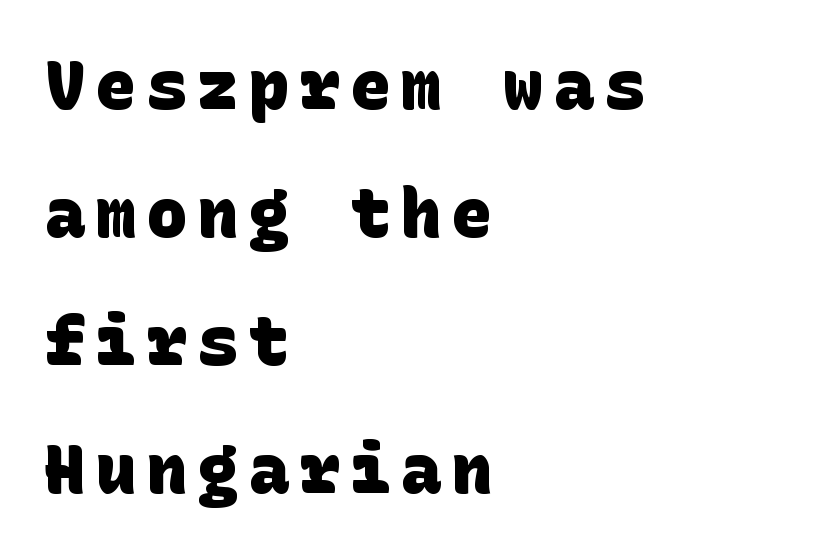
{"serif": "no", "bold": "yes", "weight": "heavy", "width": "normal", "stroke_contrast": "low", "x_height": "large", "underline": "no", "align": "left", "line_spacing": "loose", "line_spacing_ratio": 1.91, "glyph_px": 67}
